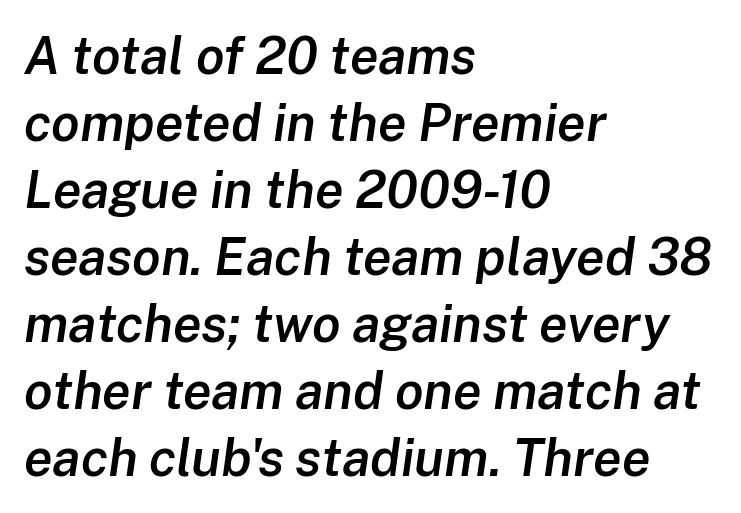
{"italic": "yes", "lean": "right", "slant_degrees": 8, "bold": "semi", "weight": "semibold", "width": "normal", "stroke_contrast": "low", "x_height": "medium", "monospaced": "no", "underline": "no", "align": "left", "line_spacing": "normal", "line_spacing_ratio": 1.29, "letter_spacing": "normal", "letter_spacing_em": 0.0, "glyph_px": 52}
